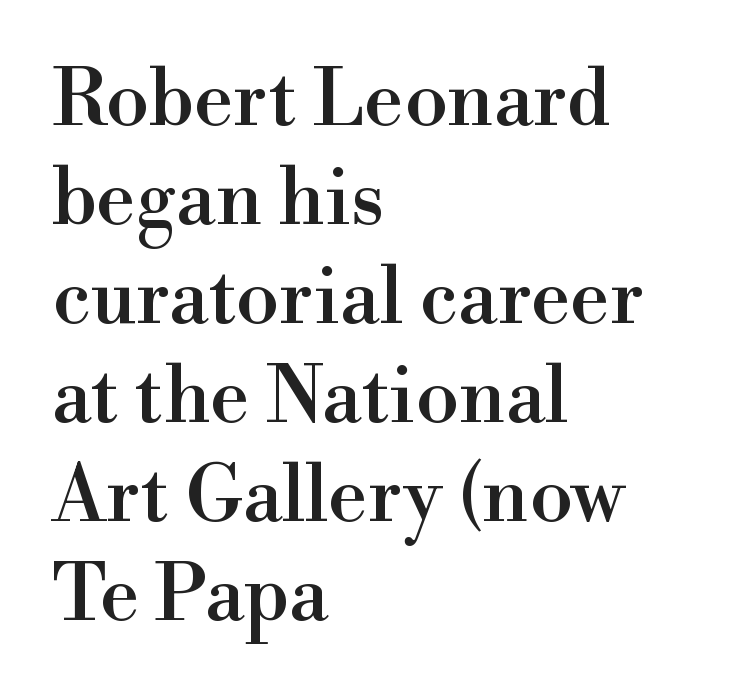
Q: Is the text italic (slanted)? A: No, it is upright.
Q: Is the typeface a serif or a sans-serif typeface? A: Serif.
Q: Is the text underlined? A: No.
Q: How is the paragraph aligned? A: Left-aligned.
Q: Is the spacing between letters normal or unusually wide? A: Normal.
Q: Is the spacing between lines tight, normal or loose? A: Normal.
Q: Width (condensed, normal, or wide)? A: Normal.
Q: Stroke contrast? A: High.
Q: x-height? A: Small.
Q: Monospaced? A: No.
